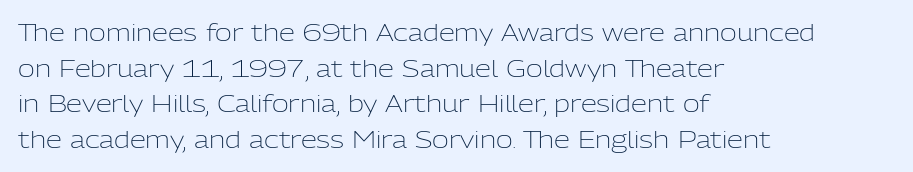
The image shows 23 px text type, upright; set left-aligned, normal line spacing (1.55x), normal letter spacing, not underlined.
